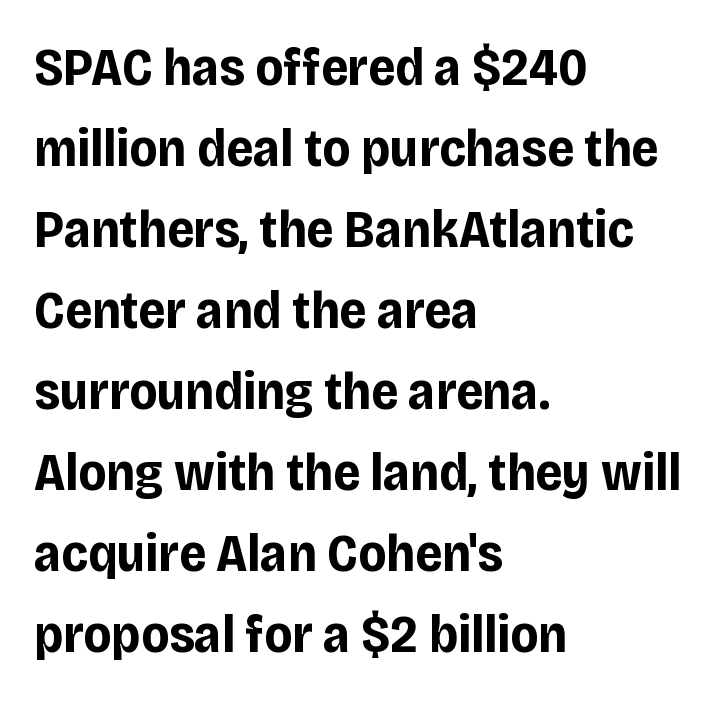
The type family on display is of the sans-serif kind. The text block is weighted toward the left margin, trailing off unevenly rightward. The letterforms sit shoulder to shoulder at normal distance. Lines of text with bare space underneath. Leading: standard. Notice how thick the strokes are: this is what a full bold looks like.
